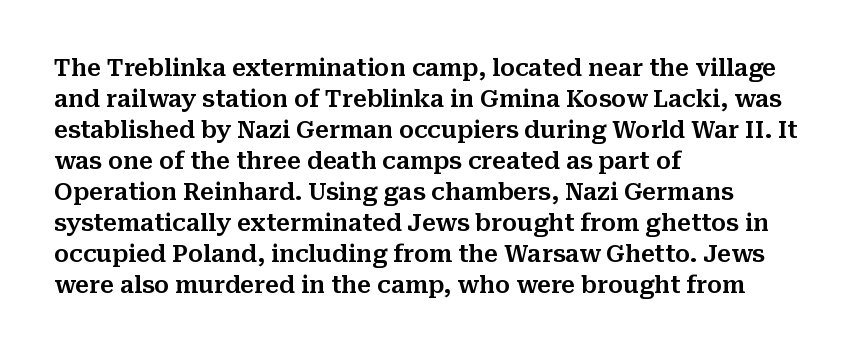
The image shows 23 px text type, upright; set left-aligned, normal line spacing (1.35x), normal letter spacing, not underlined.
